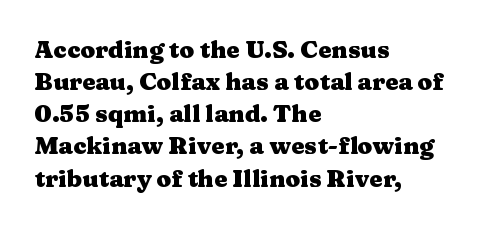
Heavy-handed strokes throughout: this text is bold. Ordinary non-slanted type is in use. The text block is weighted toward the left margin, trailing off unevenly rightward. Students, observe: this is what conventionally led text looks like. Students, note that the glyphs here touch the page at normal intervals. The words here are not underlined.
